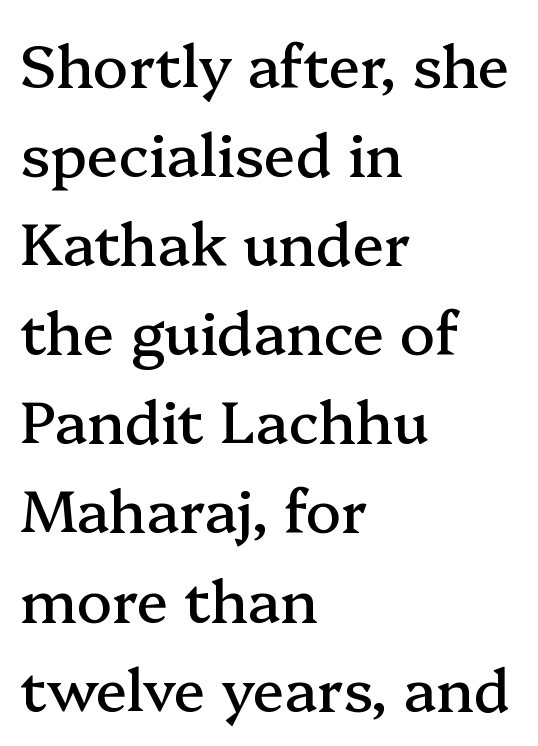
Spacing between characters is what you'd get straight out of the box. A typesetter would mark this as roman, not italic. This sample uses a serif face. These lines are rendered in a variable-pitch font. Any mark beneath the type? The region is blank. Teacher's note: observe the even left margin — that is flush-left alignment.
